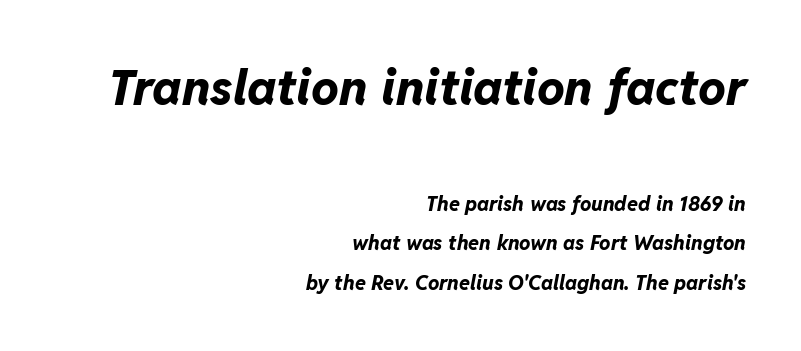
The image shows 49 px bold type, italic (leaning right); set right-aligned, loose line spacing (1.96x), normal letter spacing, not underlined; the first (top) block is 2.45x larger; low stroke contrast and a medium x-height.
